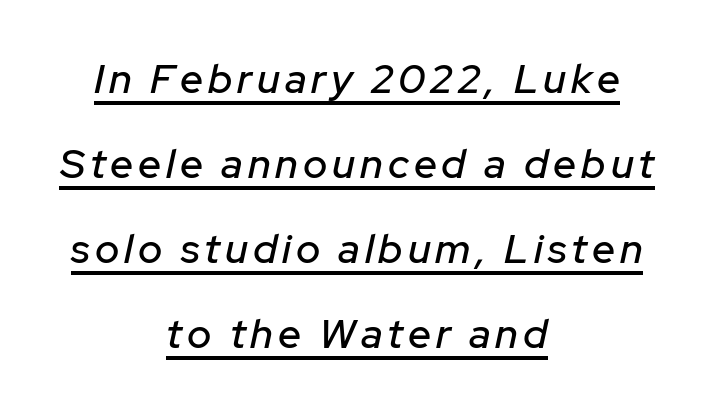
The image shows 41 px text type, italic (leaning right); set centered, loose line spacing (2.07x), underlined; low stroke contrast and a medium x-height.
